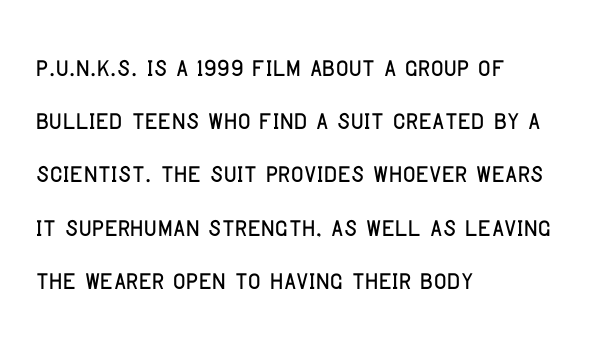
The image shows 35 px condensed sans-serif type, upright; set left-aligned, normal line spacing (1.52x), normal letter spacing, not underlined; low stroke contrast and a large x-height.
